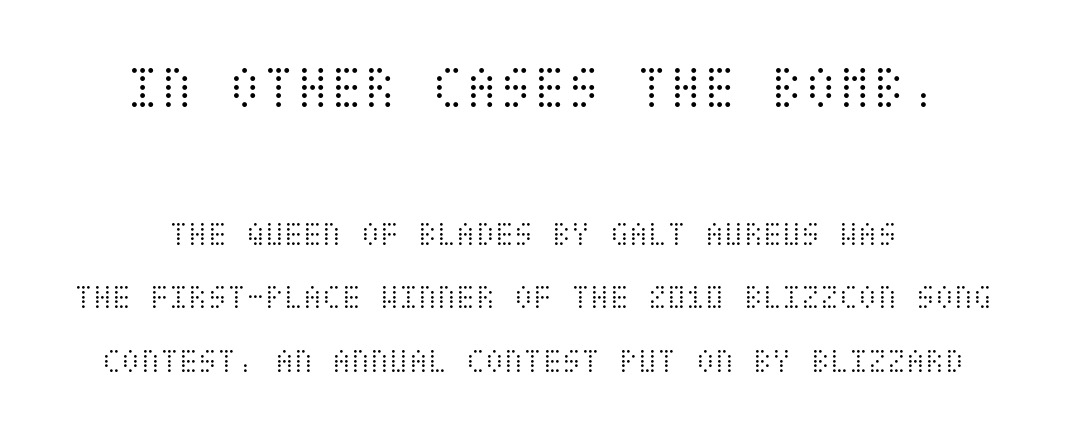
{"italic": "no", "bold": "no", "weight": "light", "width": "condensed", "stroke_contrast": "medium", "x_height": "large", "underline": "no", "align": "center", "line_spacing_ratio": 1.81, "letter_spacing": "normal", "letter_spacing_em": 0.0, "larger_block": "first", "size_ratio": 1.77, "glyph_px": 62}
